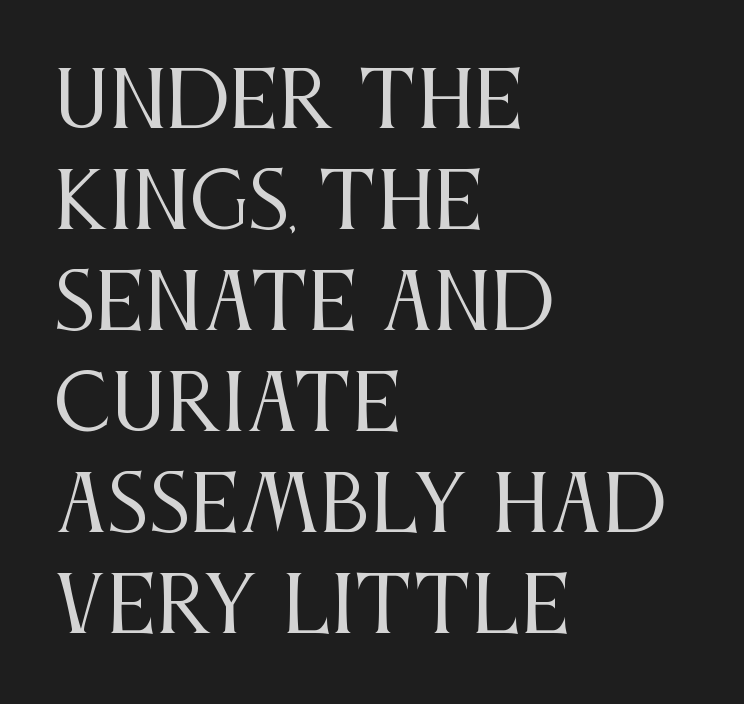
A classic flush-left, rag-right setting is used for this passage. Horizontal bands of white between lines are of average thickness. Tracking value appears to be zero — textbook default spacing. The typeface has the unassuming heft of standard copy or less.
